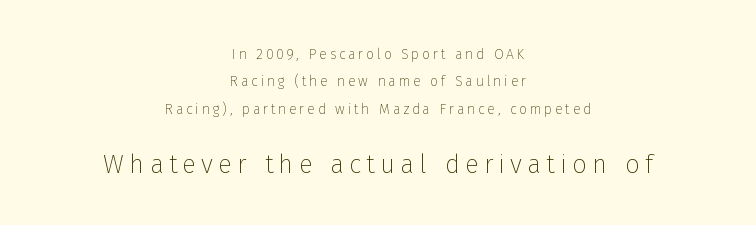
The image shows 26 px text type, upright; set centered, loose line spacing (1.95x), unusually wide letter spacing (+0.2 em), not underlined; the second (bottom) block is 1.86x larger.
